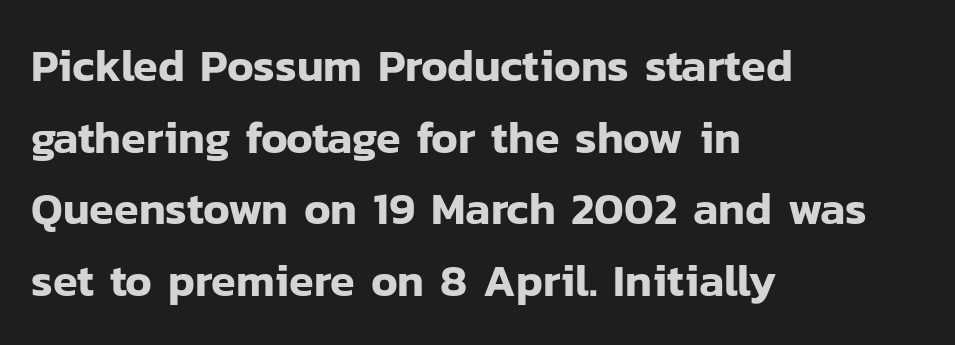
Compared with typical body copy, the letter spacing here is the same. Posture: upright roman. What kind of face is this? One without serifs — a sans. Regular leading. Caption: multi-line text, flush left, ragged right. Nobody drew a line under any word here.
